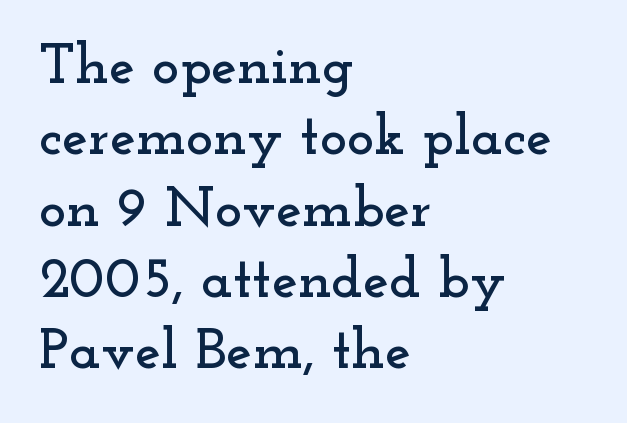
The image shows 58 px wide serif type, upright; set left-aligned, line spacing 1.23x, normal letter spacing, not underlined; low stroke contrast and a small x-height.
